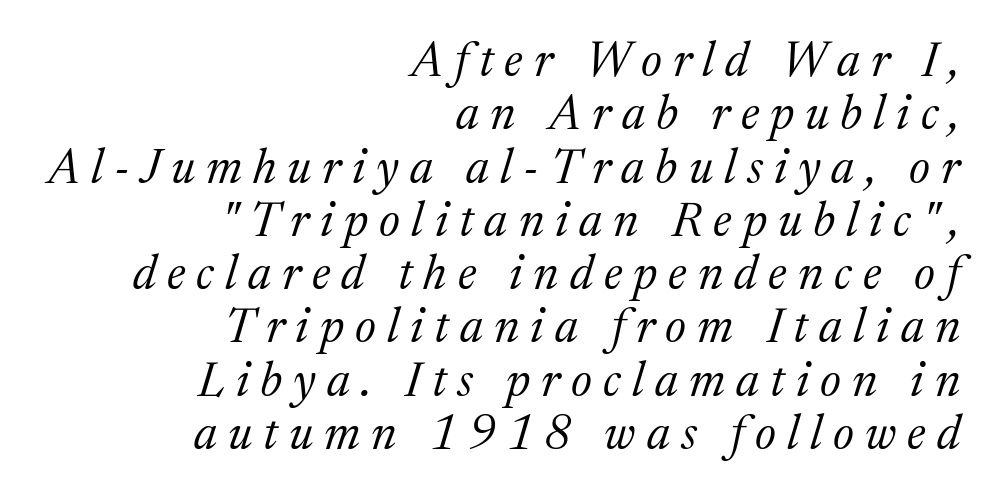
{"serif": "yes", "italic": "yes", "lean": "right", "slant_degrees": 17, "bold": "no", "weight": "regular", "width": "normal", "stroke_contrast": "medium", "x_height": "medium", "monospaced": "no", "underline": "no", "align": "right", "line_spacing": "tight", "line_spacing_ratio": 1.11, "letter_spacing": "wide", "letter_spacing_em": 0.23, "glyph_px": 48}
